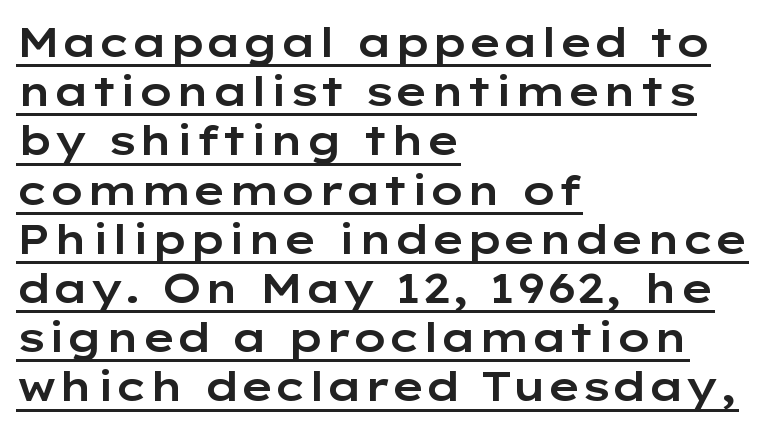
Every word sits above its own underline. You can tell it's not italic because the verticals are truly vertical. Nope, no serifs anywhere on these letters. Note the varied advance widths — an 'i' is clearly narrower than an 'm'. Leftover space on each line is placed entirely after the last word. This rendering leaves character spacing at its baseline value.
